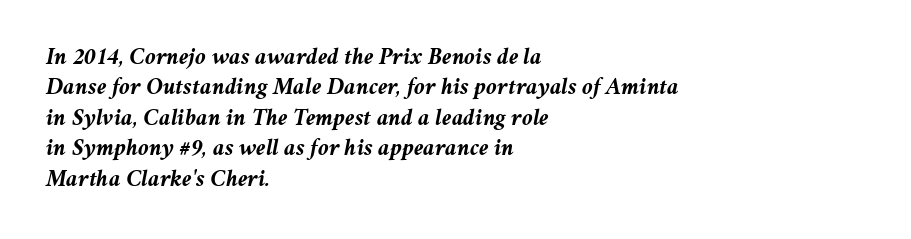
The image shows 24 px bold type, italic (leaning right); set left-aligned, normal line spacing (1.27x), normal letter spacing, not underlined.
